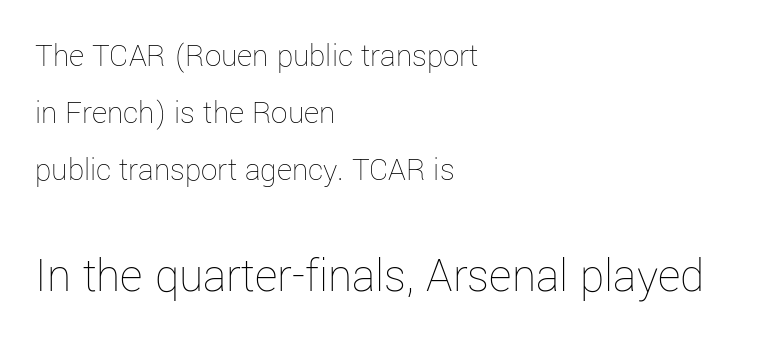
Caption: multi-line text, flush left, ragged right. Short note: letters normally spaced. Looks like regular typesetting: each glyph gets only the width it needs. Upright lettering throughout.
